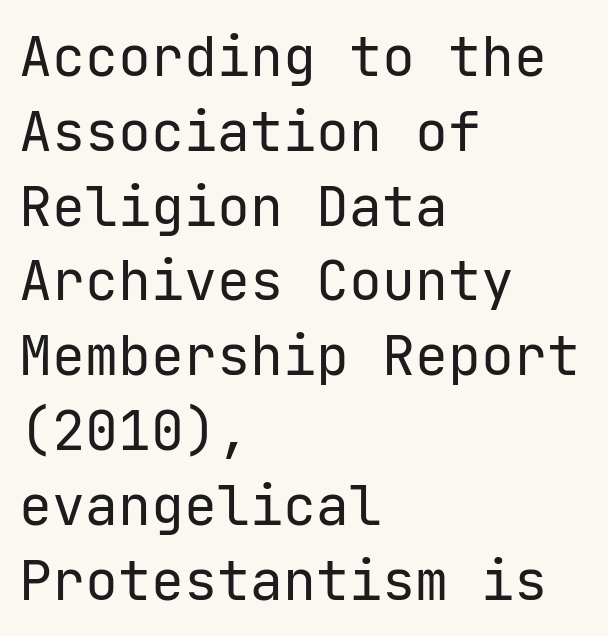
{"serif": "no", "italic": "no", "bold": "no", "weight": "regular", "width": "normal", "stroke_contrast": "low", "x_height": "medium", "underline": "no", "align": "left", "line_spacing": "normal", "line_spacing_ratio": 1.36, "letter_spacing": "normal", "letter_spacing_em": 0.0, "glyph_px": 55}
